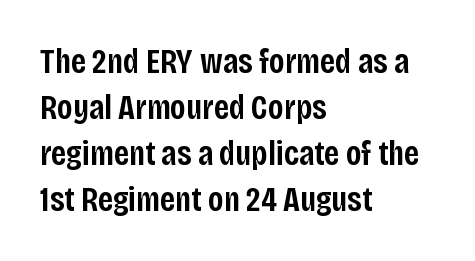
{"serif": "no", "italic": "no", "bold": "semi", "weight": "semibold", "width": "condensed", "stroke_contrast": "low", "x_height": "large", "monospaced": "no", "underline": "no", "align": "left", "line_spacing": "normal", "line_spacing_ratio": 1.31, "letter_spacing": "normal", "letter_spacing_em": 0.0, "glyph_px": 35}
